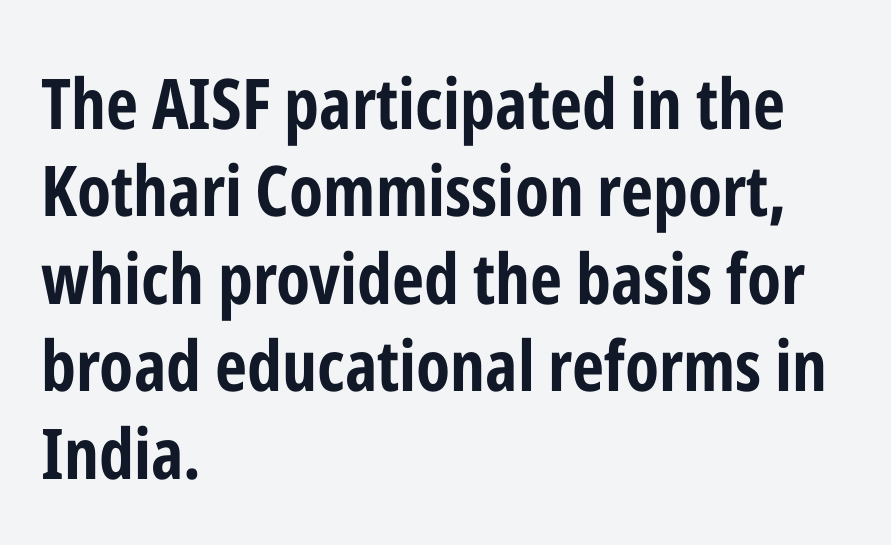
Q: Is the text bold? A: Yes.
Q: Is the text italic (slanted)? A: No, it is upright.
Q: Is the typeface a serif or a sans-serif typeface? A: Sans-serif.
Q: Is the text underlined? A: No.
Q: How is the paragraph aligned? A: Left-aligned.
Q: Is the spacing between letters normal or unusually wide? A: Normal.
Q: Is the spacing between lines tight, normal or loose? A: Normal.
Q: Width (condensed, normal, or wide)? A: Condensed.
Q: Stroke contrast? A: Low.
Q: x-height? A: Medium.
Q: Monospaced? A: No.
